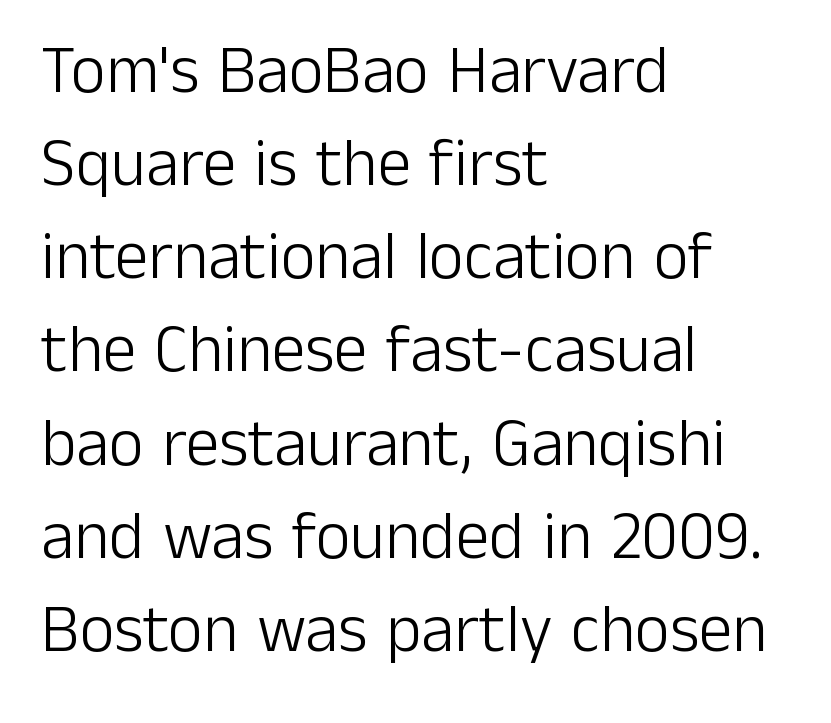
The image shows 67 px light sans-serif type, upright; set left-aligned, normal line spacing (1.39x), normal letter spacing, not underlined; low stroke contrast and a medium x-height.
